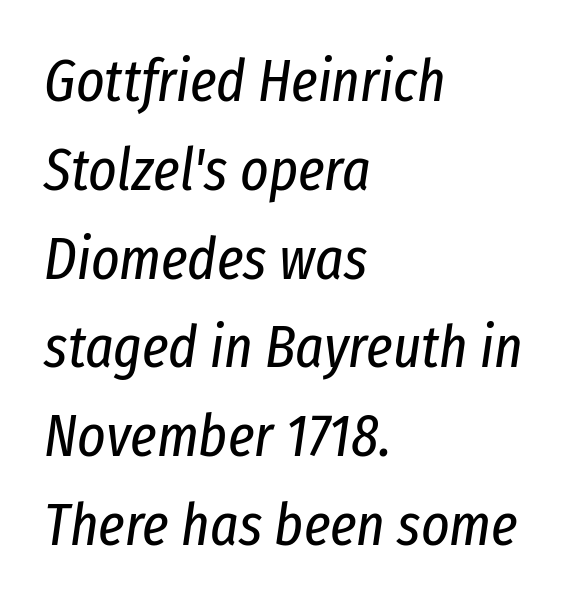
The image shows 60 px regular-weight, condensed type, italic (leaning right); set left-aligned, normal line spacing (1.48x), normal letter spacing, not underlined; low stroke contrast and a medium x-height.
